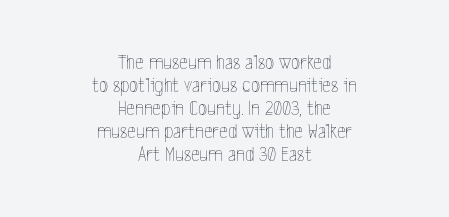
Compared with typical body copy, the letter spacing here is the same. Line starts and ends both wander, symmetrically. The font's upright variant was chosen for this text. This rendering features lettering with no underline.
